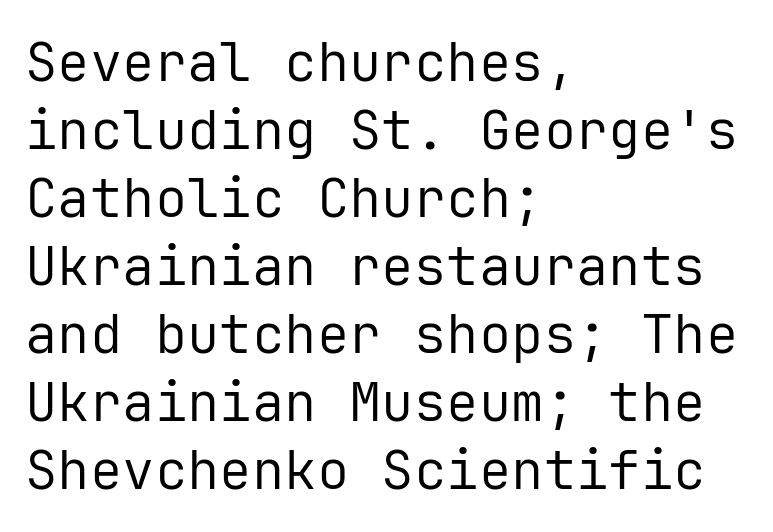
Q: Is the text bold? A: No.
Q: Is the text italic (slanted)? A: No, it is upright.
Q: Is the typeface a serif or a sans-serif typeface? A: Sans-serif.
Q: Is the text underlined? A: No.
Q: How is the paragraph aligned? A: Left-aligned.
Q: Is the spacing between letters normal or unusually wide? A: Normal.
Q: Is the spacing between lines tight, normal or loose? A: Normal.
Q: Width (condensed, normal, or wide)? A: Normal.
Q: Stroke contrast? A: Low.
Q: x-height? A: Medium.
Q: Monospaced? A: Yes.
